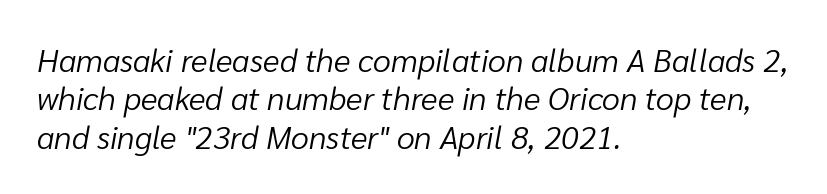
{"italic": "yes", "lean": "right", "slant_degrees": 10, "bold": "no", "weight": "light", "width": "normal", "stroke_contrast": "low", "x_height": "medium", "monospaced": "no", "underline": "no", "align": "left", "line_spacing_ratio": 1.2, "letter_spacing": "normal", "letter_spacing_em": 0.0, "glyph_px": 32}
